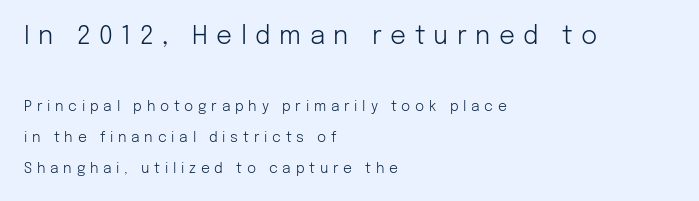
{"italic": "no", "bold": "no", "underline": "no", "align": "left", "line_spacing": "loose", "line_spacing_ratio": 2.2, "letter_spacing": "wide", "letter_spacing_em": 0.34, "larger_block": "first", "size_ratio": 1.79, "glyph_px": 25}
